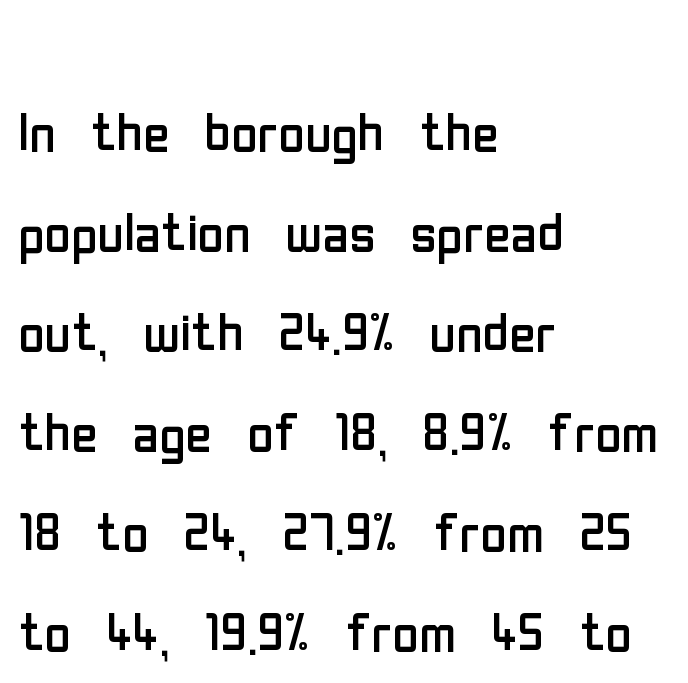
{"serif": "no", "italic": "no", "bold": "no", "weight": "regular", "width": "condensed", "stroke_contrast": "low", "x_height": "medium", "monospaced": "no", "underline": "no", "align": "left", "line_spacing": "normal", "line_spacing_ratio": 1.39, "letter_spacing": "normal", "letter_spacing_em": 0.0, "glyph_px": 72}
